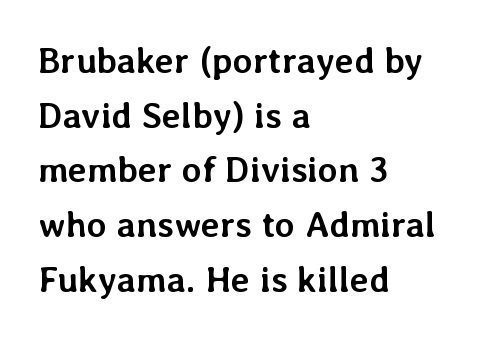
The glyphs have the mass of a bold cut. Proportional: the letters do not fall into vertical columns. Does the copy run flush right? No — it runs flush left. Default kerning and tracking; the words read as compact shapes.
